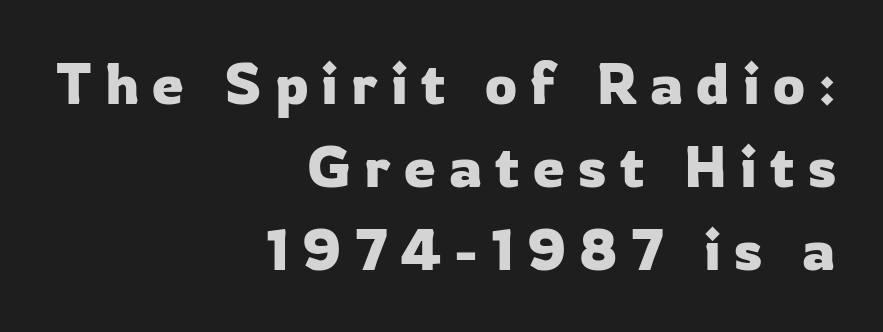
The image shows 57 px sans-serif type, upright; set right-aligned, normal line spacing (1.46x), unusually wide letter spacing (+0.23 em), not underlined; low stroke contrast and a medium x-height.
